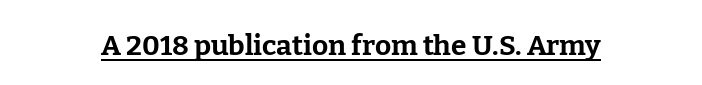
In terms of posture, this sample is upright. Weight check: bold — yes, fully. Stroke terminals: seriffed. Decoration check: the copy is underlined. Tracking here is standard; glyphs follow each other at the usual distance.
